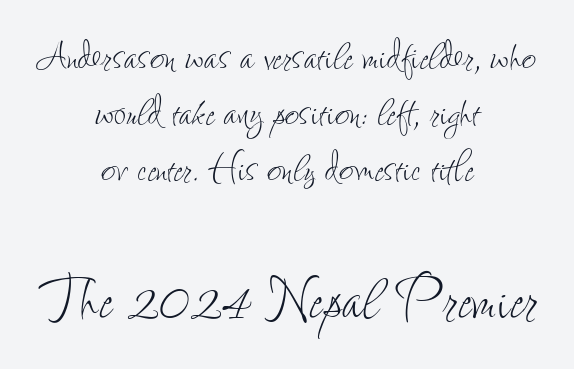
Words float on clear page, feet unadorned. Very little white space separates one row of letters from the next. Short note: letters normally spaced. Varying glyph widths throughout — classic text-font behaviour.
